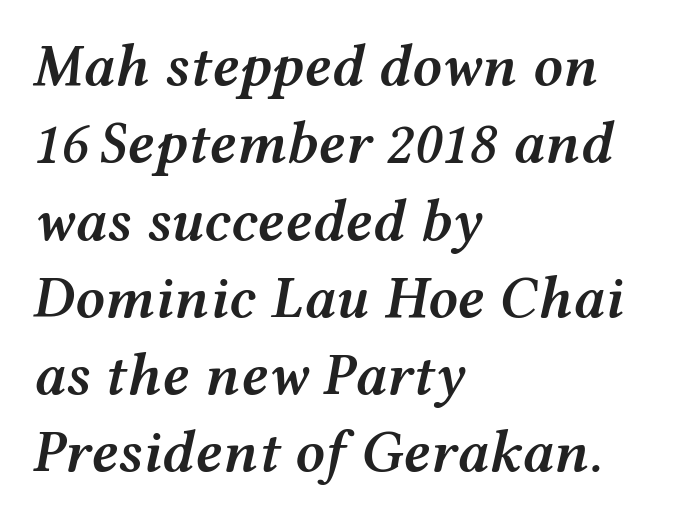
Q: Is the text bold? A: Semi-bold.
Q: Is the text italic (slanted)? A: Yes, it leans right by about 12 degrees.
Q: Is the text underlined? A: No.
Q: How is the paragraph aligned? A: Left-aligned.
Q: Is the spacing between letters normal or unusually wide? A: Normal.
Q: Is the spacing between lines tight, normal or loose? A: Normal.
Q: Width (condensed, normal, or wide)? A: Wide.
Q: Stroke contrast? A: Medium.
Q: x-height? A: Medium.
Q: Monospaced? A: No.
